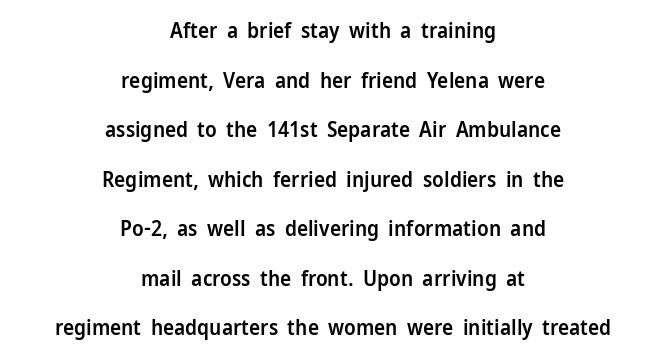
The image shows 21 px text type, upright; set centered, loose line spacing (2.36x), normal letter spacing, not underlined.
